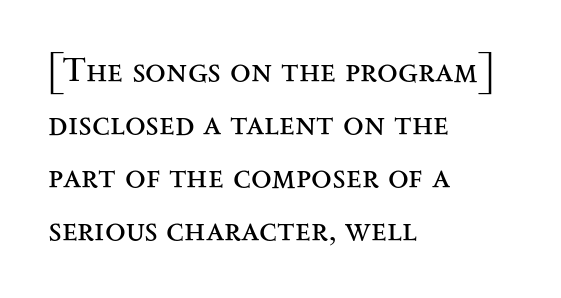
Q: Is the text bold? A: No.
Q: Is the text italic (slanted)? A: No, it is upright.
Q: Is the typeface a serif or a sans-serif typeface? A: Serif.
Q: Is the text underlined? A: No.
Q: How is the paragraph aligned? A: Left-aligned.
Q: Is the spacing between letters normal or unusually wide? A: Normal.
Q: Is the spacing between lines tight, normal or loose? A: Normal.
Q: Width (condensed, normal, or wide)? A: Wide.
Q: Stroke contrast? A: Medium.
Q: x-height? A: Small.
Q: Monospaced? A: No.
